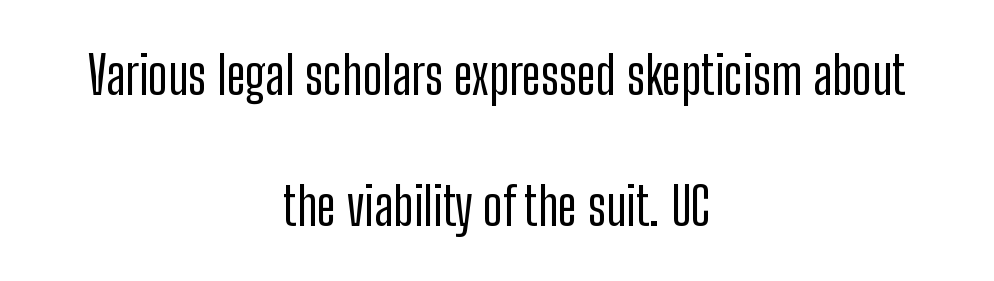
Q: Is the text italic (slanted)? A: No, it is upright.
Q: Is the typeface a serif or a sans-serif typeface? A: Sans-serif.
Q: Is the text underlined? A: No.
Q: How is the paragraph aligned? A: Centered.
Q: Is the spacing between letters normal or unusually wide? A: Normal.
Q: Is the spacing between lines tight, normal or loose? A: Loose.
Q: Width (condensed, normal, or wide)? A: Condensed.
Q: Stroke contrast? A: Low.
Q: x-height? A: Medium.
Q: Monospaced? A: No.
